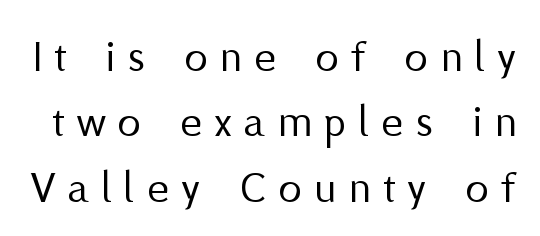
The image shows 46 px regular-weight sans-serif type, upright; set normal line spacing (1.42x), unusually wide letter spacing (+0.28 em), not underlined; medium stroke contrast and a medium x-height.
